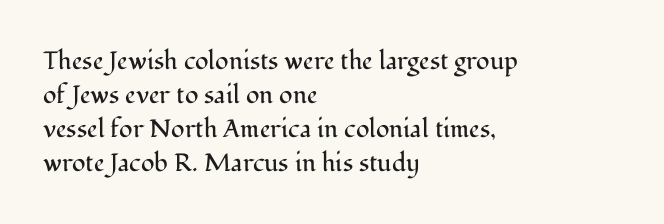
{"italic": "no", "bold": "no", "underline": "no", "align": "left", "line_spacing": "normal", "line_spacing_ratio": 1.36, "letter_spacing": "normal", "letter_spacing_em": 0.0, "glyph_px": 25}
